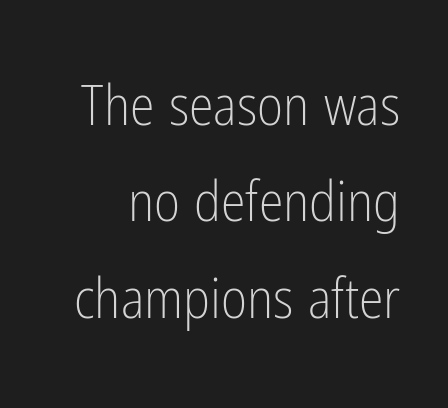
{"serif": "no", "italic": "no", "bold": "no", "weight": "light", "width": "condensed", "stroke_contrast": "low", "x_height": "medium", "monospaced": "no", "underline": "no", "line_spacing_ratio": 1.72, "letter_spacing": "normal", "letter_spacing_em": 0.0, "glyph_px": 56}
